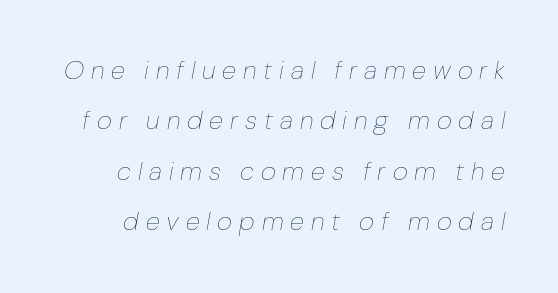
{"italic": "yes", "lean": "right", "slant_degrees": 10, "bold": "no", "underline": "no", "line_spacing": "loose", "line_spacing_ratio": 1.94, "letter_spacing": "wide", "letter_spacing_em": 0.27, "glyph_px": 26}
